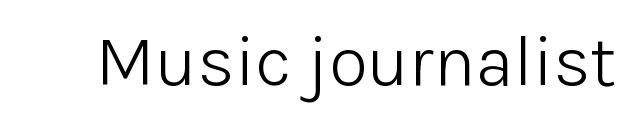
Tall strokes in this sample are plumb rather than angled. Standard letterfit; no display-style spreading of the glyphs. This sample has the flowing, uneven cadence of proportional lettering. Words float on clear page, feet unadorned. Nothing heavy about these letters — not bold at all. Check where the strokes stop: nothing finishes them off — pure sans.
